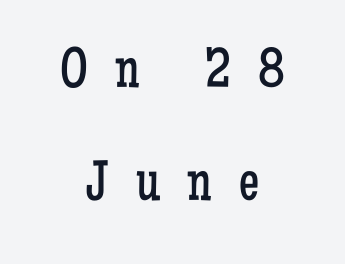
{"serif": "yes", "italic": "no", "bold": "no", "weight": "regular", "width": "condensed", "stroke_contrast": "low", "x_height": "medium", "monospaced": "no", "underline": "no", "align": "center", "line_spacing": "loose", "line_spacing_ratio": 1.99, "letter_spacing": "wide", "letter_spacing_em": 0.48, "glyph_px": 57}
